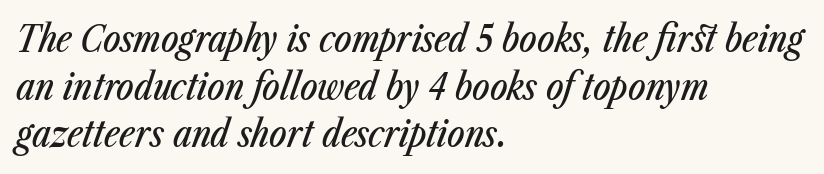
{"italic": "yes", "lean": "right", "slant_degrees": 23, "width": "condensed", "stroke_contrast": "low", "x_height": "medium", "monospaced": "no", "underline": "no", "align": "left", "line_spacing": "normal", "line_spacing_ratio": 1.29, "letter_spacing": "normal", "letter_spacing_em": 0.0, "glyph_px": 37}
